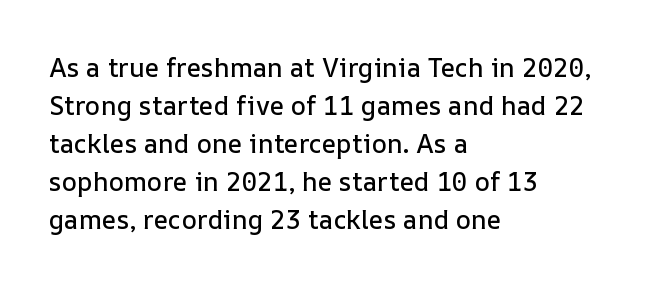
{"italic": "no", "underline": "no", "align": "left", "line_spacing": "normal", "line_spacing_ratio": 1.46, "letter_spacing": "normal", "letter_spacing_em": 0.0, "glyph_px": 26}
